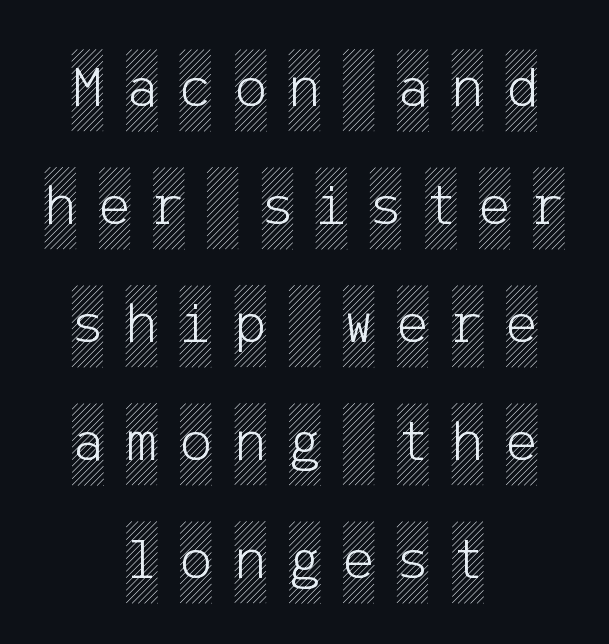
The image shows 59 px condensed type, upright; set centered, loose line spacing (2.0x), unusually wide letter spacing (+0.39 em), not underlined; a large x-height.
